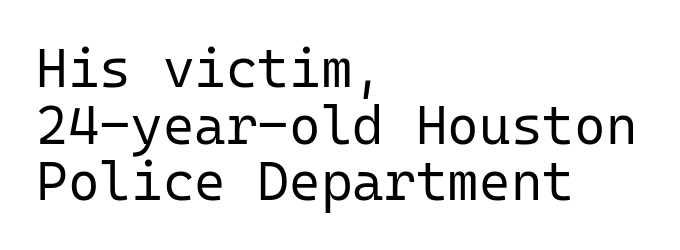
The image shows 54 px regular-weight sans-serif type, upright, monospaced; set left-aligned, tight line spacing (1.05x), normal letter spacing, not underlined; low stroke contrast and a medium x-height.
